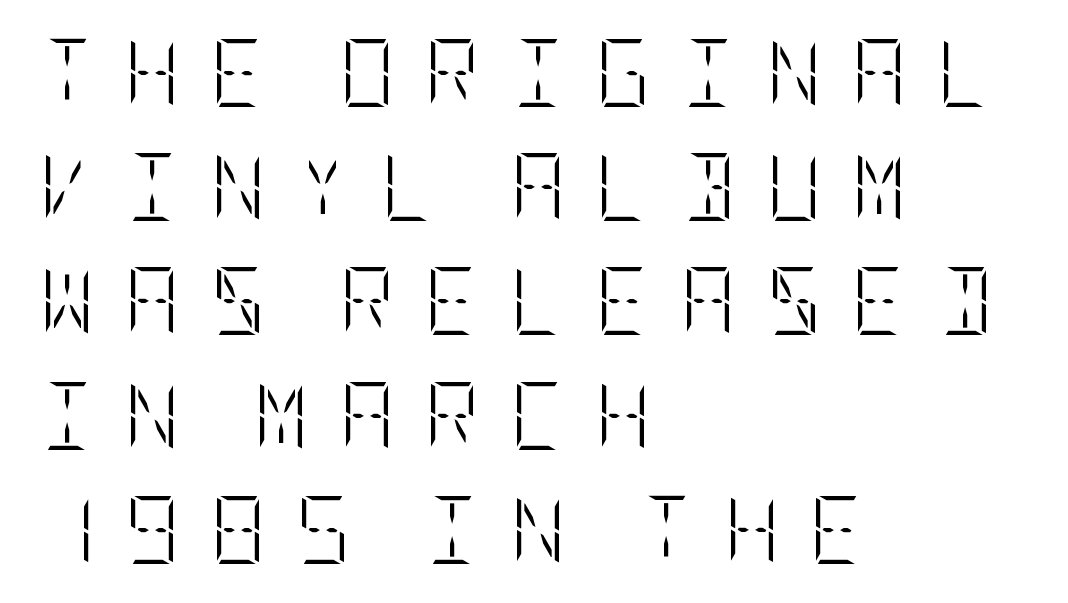
The image shows 68 px light, condensed type, upright; set left-aligned, normal line spacing (1.68x), unusually wide letter spacing (+0.44 em), not underlined; low stroke contrast and a large x-height.
